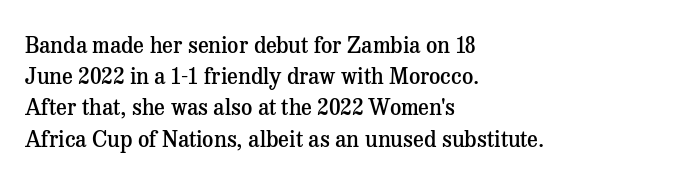
The image shows 22 px text type, upright; set left-aligned, normal line spacing (1.42x), normal letter spacing, not underlined.
